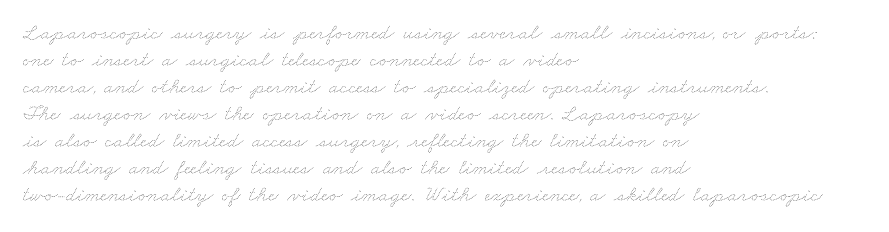
This sample uses plain, unmodified letter spacing. The compositor pushed each line to the left boundary. Descenders hang freely into open space. Compared with a typical body face, this is equally light or lighter still.
